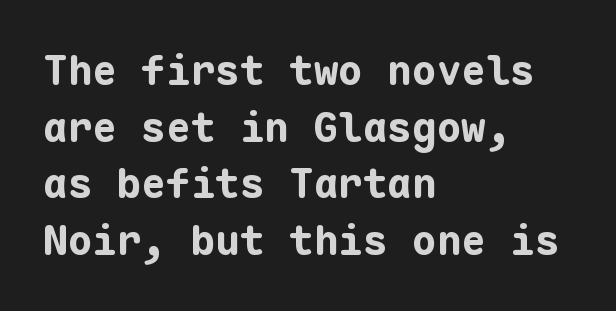
Q: Is the text bold? A: Yes.
Q: Is the text italic (slanted)? A: No, it is upright.
Q: Is the typeface a serif or a sans-serif typeface? A: Sans-serif.
Q: Is the text underlined? A: No.
Q: How is the paragraph aligned? A: Left-aligned.
Q: Is the spacing between letters normal or unusually wide? A: Normal.
Q: Is the spacing between lines tight, normal or loose? A: Normal.
Q: Width (condensed, normal, or wide)? A: Normal.
Q: Stroke contrast? A: Low.
Q: x-height? A: Medium.
Q: Monospaced? A: Yes.
